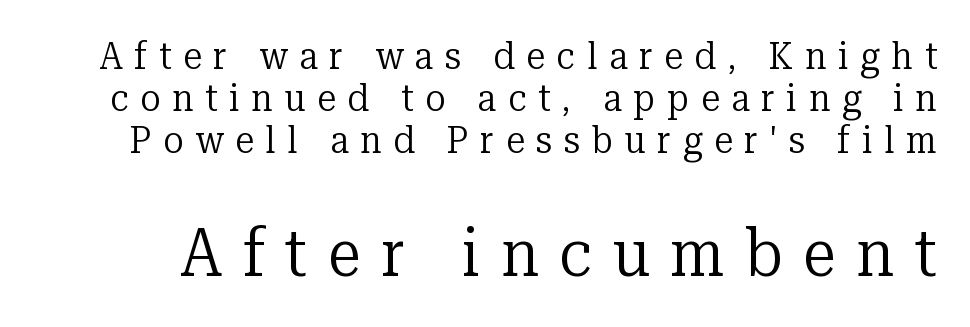
{"serif": "yes", "italic": "no", "bold": "no", "weight": "regular", "width": "normal", "stroke_contrast": "low", "x_height": "medium", "monospaced": "no", "underline": "no", "line_spacing": "tight", "line_spacing_ratio": 1.11, "letter_spacing": "wide", "letter_spacing_em": 0.31, "larger_block": "second", "size_ratio": 1.76, "glyph_px": 67}
